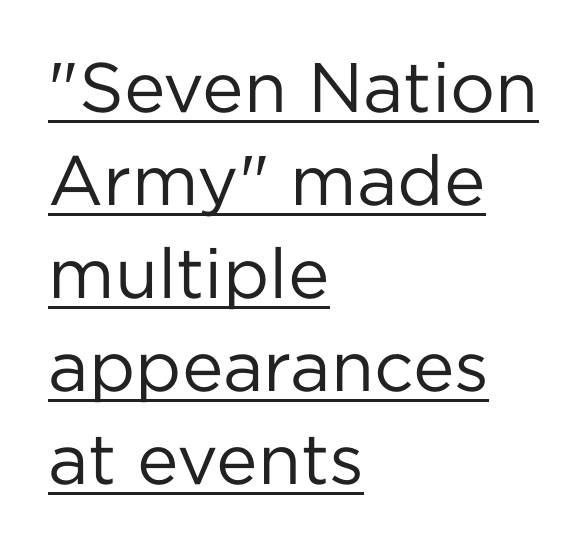
Q: Is the text bold? A: No.
Q: Is the text italic (slanted)? A: No, it is upright.
Q: Is the typeface a serif or a sans-serif typeface? A: Sans-serif.
Q: Is the text underlined? A: Yes.
Q: How is the paragraph aligned? A: Left-aligned.
Q: Is the spacing between letters normal or unusually wide? A: Normal.
Q: Is the spacing between lines tight, normal or loose? A: Normal.
Q: Width (condensed, normal, or wide)? A: Normal.
Q: Stroke contrast? A: Low.
Q: x-height? A: Medium.
Q: Monospaced? A: No.
